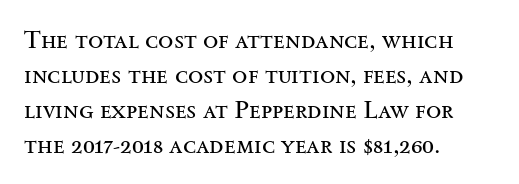
The image shows 25 px text type, upright; set left-aligned, normal line spacing (1.4x), normal letter spacing, not underlined.
